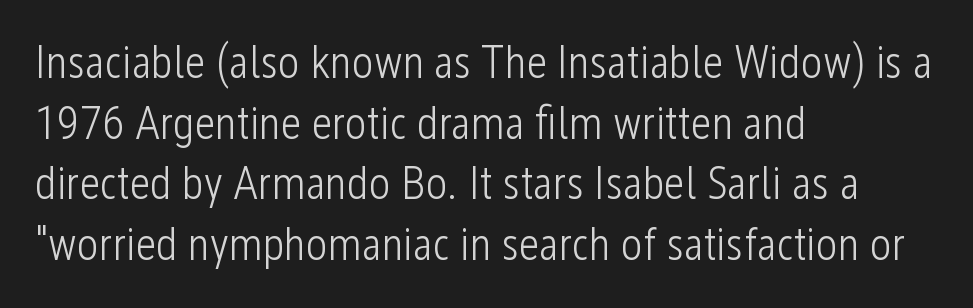
The rows are spaced the way most documents space them. These lines are set flush left with a ragged right edge. These lines are rendered in a variable-pitch font. Default kerning and tracking; the words read as compact shapes.
